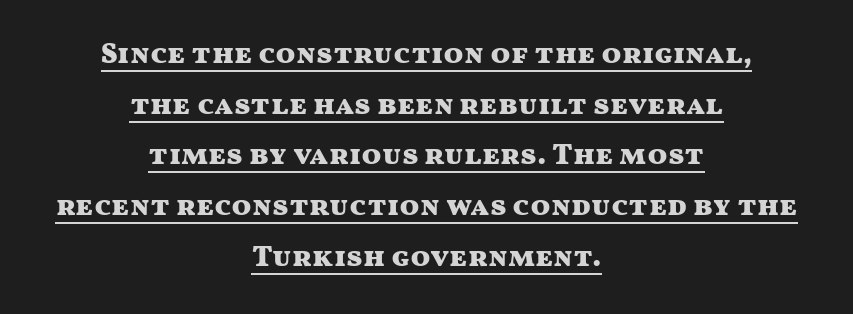
The image shows 29 px heavy, wide sans-serif type, upright; set centered, line spacing 1.75x, normal letter spacing, underlined; medium stroke contrast and a medium x-height.
